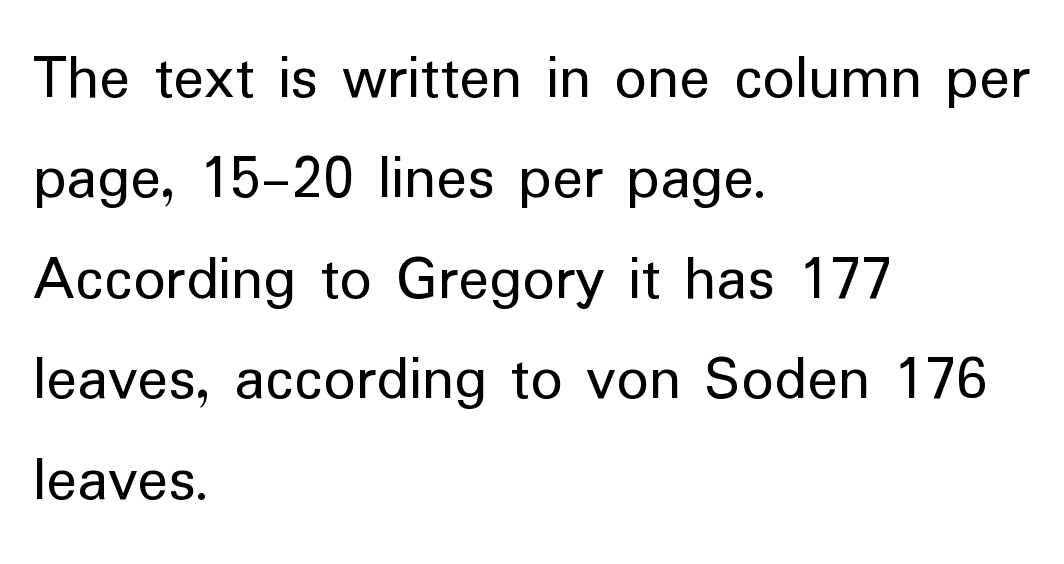
Reading down the block, your eye returns to a fixed left position each line. Does extra space separate the letters? No, they use regular spacing. Nope, not italic — everything's standing straight. The lines sit at an ordinary, default distance from one another. The designer went with a sans here, leaving each stem footless. Heft: none added — not bold.
